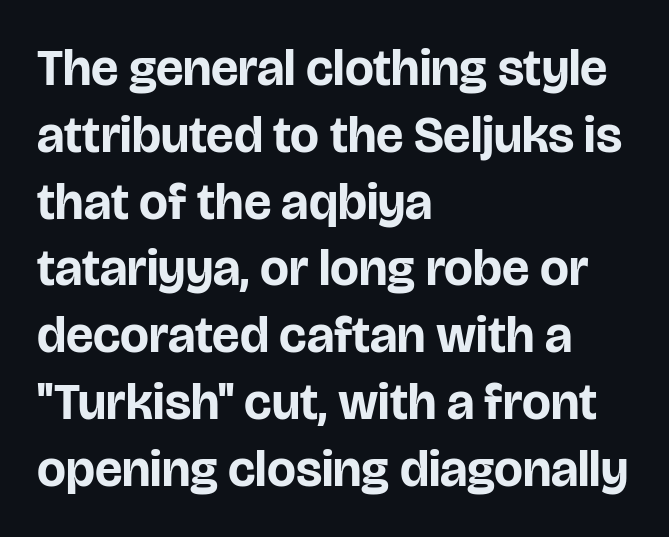
{"serif": "no", "italic": "no", "bold": "yes", "weight": "bold", "width": "normal", "stroke_contrast": "low", "x_height": "large", "monospaced": "no", "underline": "no", "align": "left", "line_spacing": "normal", "line_spacing_ratio": 1.31, "letter_spacing": "normal", "letter_spacing_em": 0.0, "glyph_px": 51}
